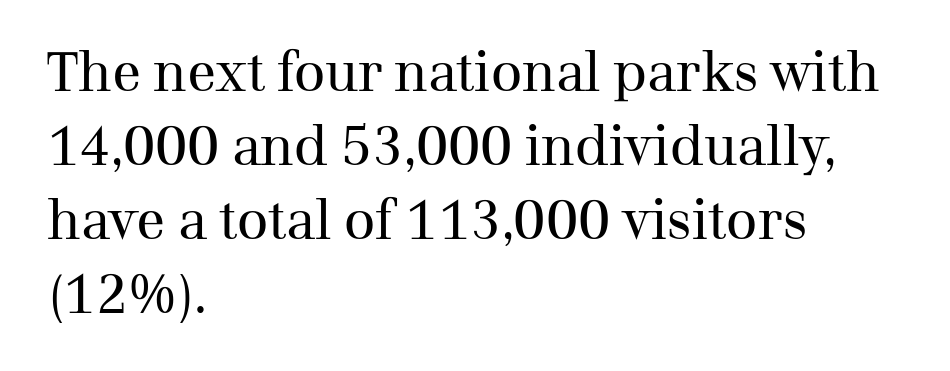
The image shows 54 px regular-weight serif type, upright; set left-aligned, normal line spacing (1.37x), normal letter spacing, not underlined; medium stroke contrast and a medium x-height.
